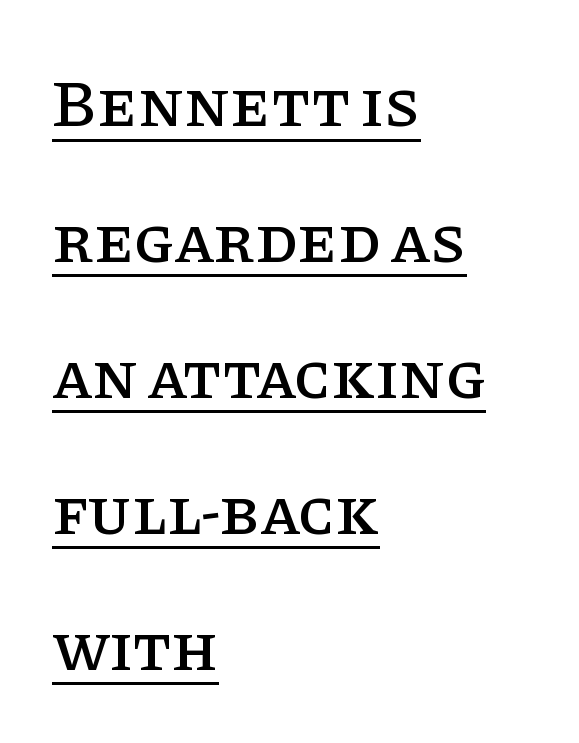
{"serif": "yes", "italic": "no", "width": "normal", "stroke_contrast": "low", "x_height": "large", "monospaced": "no", "underline": "yes", "align": "left", "line_spacing": "loose", "line_spacing_ratio": 2.06, "letter_spacing": "normal", "letter_spacing_em": 0.0, "glyph_px": 66}
